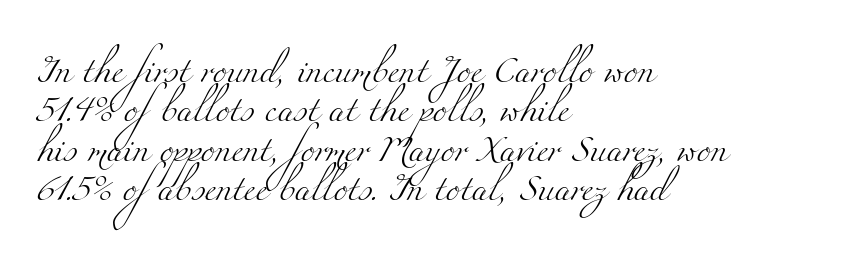
The image shows 26 px text type; set left-aligned, normal line spacing (1.51x), normal letter spacing, not underlined.
